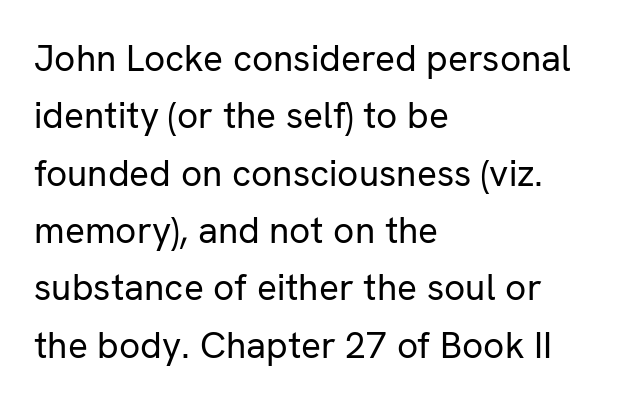
The image shows 37 px regular-weight sans-serif type, upright; set left-aligned, normal line spacing (1.55x), normal letter spacing, not underlined; low stroke contrast and a medium x-height.
